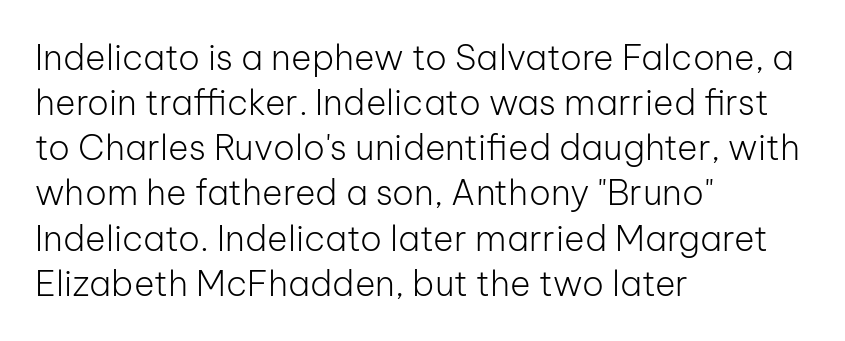
Q: Is the text bold? A: No.
Q: Is the text italic (slanted)? A: No, it is upright.
Q: Is the typeface a serif or a sans-serif typeface? A: Sans-serif.
Q: Is the text underlined? A: No.
Q: How is the paragraph aligned? A: Left-aligned.
Q: Is the spacing between letters normal or unusually wide? A: Normal.
Q: Is the spacing between lines tight, normal or loose? A: Normal.
Q: Width (condensed, normal, or wide)? A: Normal.
Q: Stroke contrast? A: Low.
Q: x-height? A: Medium.
Q: Monospaced? A: No.
